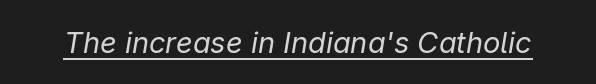
Does the lettering tilt? It does — this is italic. Stems here are at most as thick as an everyday book face. Here the designer chose a conventional face with non-uniform glyph widths. Look at the tracking — it's just the regular setting, nothing added.
